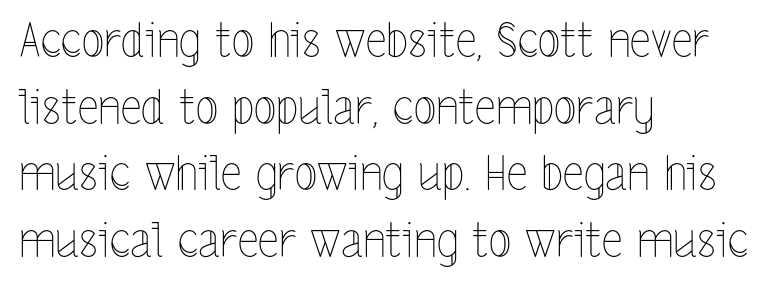
{"italic": "no", "bold": "no", "weight": "thin", "width": "condensed", "x_height": "medium", "monospaced": "no", "underline": "no", "align": "left", "line_spacing": "normal", "line_spacing_ratio": 1.42, "letter_spacing": "normal", "letter_spacing_em": 0.0, "glyph_px": 47}
